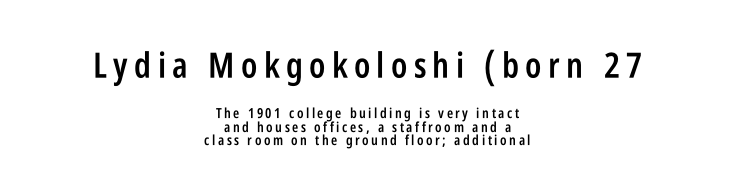
The block of text is dense from top to bottom, with scant space between rows. Top chunk: large. Bottom chunk: small. This is moderately heavy type, rendered in semibold. No italicization has been applied; the sample stays upright.
